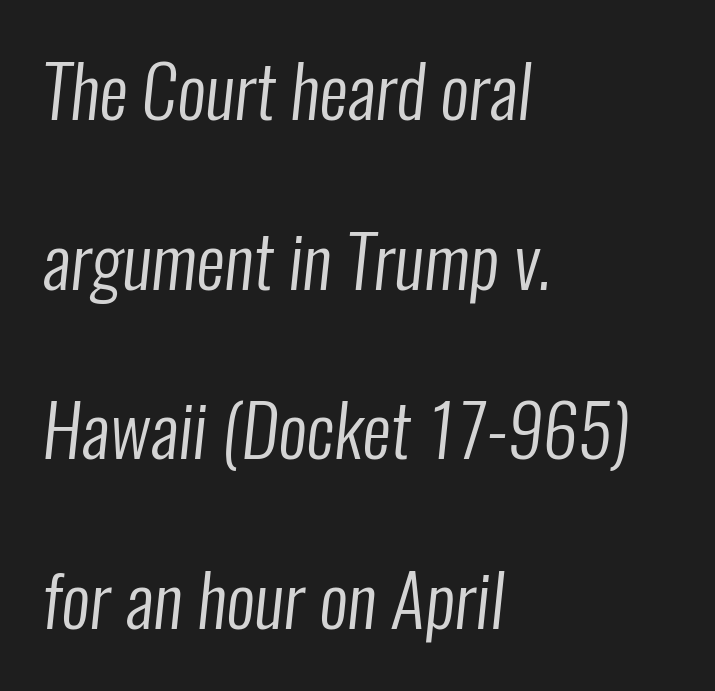
{"serif": "no", "bold": "no", "weight": "regular", "width": "condensed", "stroke_contrast": "low", "x_height": "medium", "monospaced": "no", "underline": "no", "align": "left", "line_spacing": "loose", "line_spacing_ratio": 2.39, "letter_spacing": "normal", "letter_spacing_em": 0.0, "glyph_px": 71}
